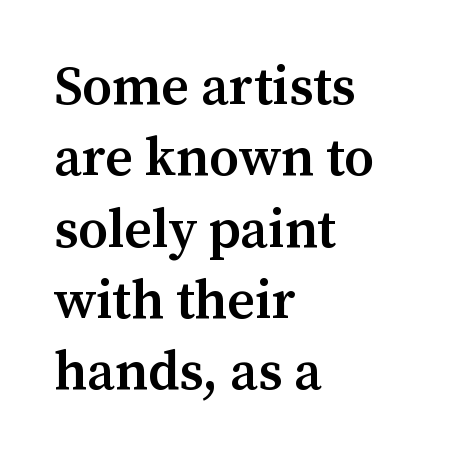
{"serif": "yes", "italic": "no", "bold": "semi", "weight": "semibold", "width": "normal", "stroke_contrast": "medium", "x_height": "medium", "monospaced": "no", "underline": "no", "align": "left", "line_spacing": "normal", "line_spacing_ratio": 1.32, "letter_spacing": "normal", "letter_spacing_em": 0.0, "glyph_px": 54}
